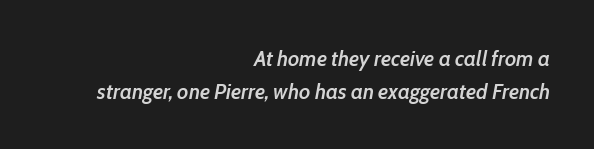
Q: Is the text bold? A: Semi-bold.
Q: Is the text italic (slanted)? A: Yes, it leans right by about 10 degrees.
Q: Is the text underlined? A: No.
Q: How is the paragraph aligned? A: Right-aligned.
Q: Is the spacing between letters normal or unusually wide? A: Normal.
Q: Is the spacing between lines tight, normal or loose? A: Normal.
